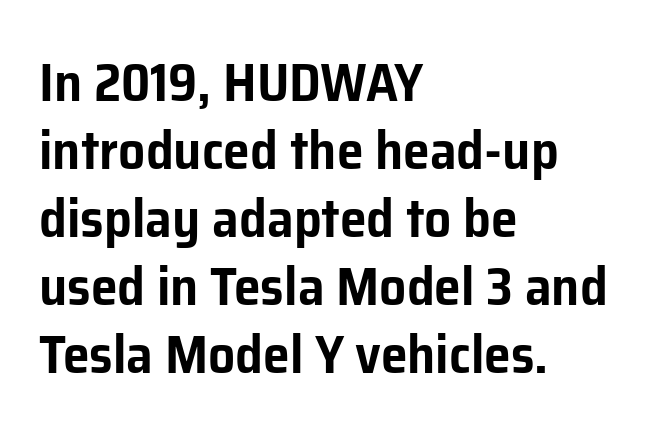
Q: Is the text italic (slanted)? A: No, it is upright.
Q: Is the typeface a serif or a sans-serif typeface? A: Sans-serif.
Q: Is the text underlined? A: No.
Q: How is the paragraph aligned? A: Left-aligned.
Q: Is the spacing between letters normal or unusually wide? A: Normal.
Q: Is the spacing between lines tight, normal or loose? A: Normal.
Q: Width (condensed, normal, or wide)? A: Normal.
Q: Stroke contrast? A: Low.
Q: x-height? A: Medium.
Q: Monospaced? A: No.
